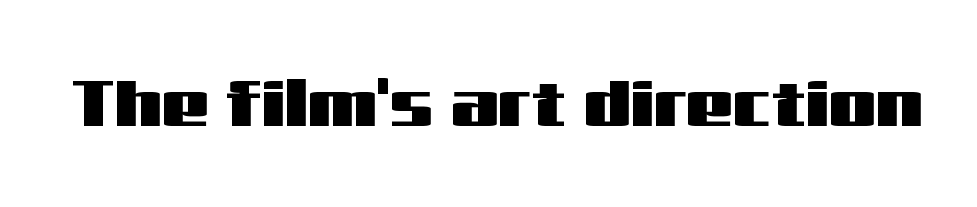
The image shows 67 px wide sans-serif type, upright; set normal letter spacing, not underlined; medium stroke contrast and a medium x-height.
